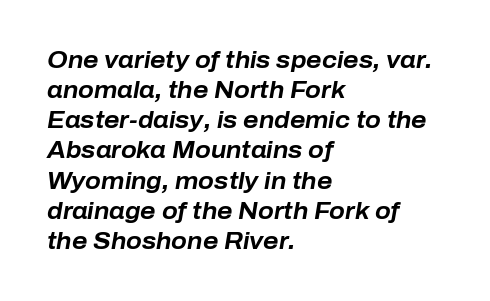
Q: Is the text bold? A: Yes.
Q: Is the text italic (slanted)? A: Yes, it leans right by about 10 degrees.
Q: Is the text underlined? A: No.
Q: How is the paragraph aligned? A: Left-aligned.
Q: Is the spacing between letters normal or unusually wide? A: Normal.
Q: Is the spacing between lines tight, normal or loose? A: Normal.
